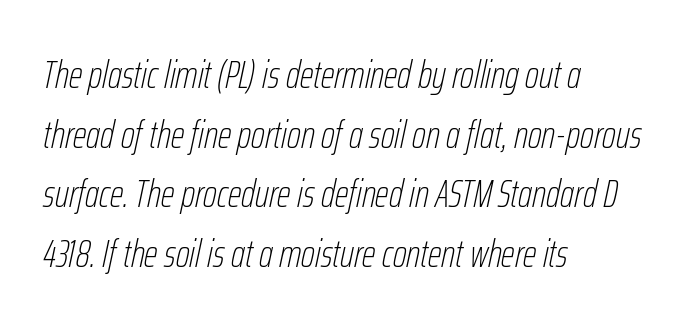
Q: Is the text bold? A: No.
Q: Is the text italic (slanted)? A: Yes, it leans right by about 12 degrees.
Q: Is the text underlined? A: No.
Q: How is the paragraph aligned? A: Left-aligned.
Q: Is the spacing between letters normal or unusually wide? A: Normal.
Q: Is the spacing between lines tight, normal or loose? A: Normal.
Q: Width (condensed, normal, or wide)? A: Condensed.
Q: Stroke contrast? A: Low.
Q: x-height? A: Medium.
Q: Monospaced? A: No.
